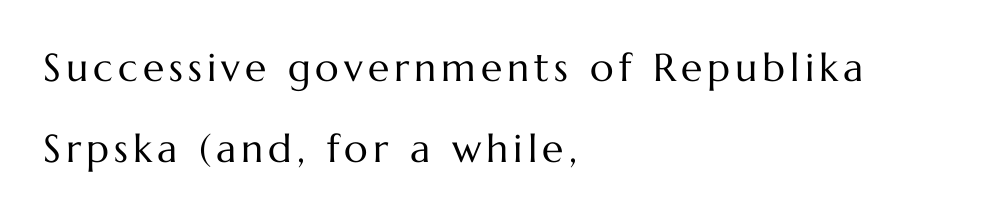
Q: Is the text bold? A: No.
Q: Is the text italic (slanted)? A: No, it is upright.
Q: Is the text underlined? A: No.
Q: How is the paragraph aligned? A: Left-aligned.
Q: Is the spacing between lines tight, normal or loose? A: Loose.
Q: Width (condensed, normal, or wide)? A: Normal.
Q: Stroke contrast? A: Medium.
Q: x-height? A: Medium.
Q: Monospaced? A: No.
